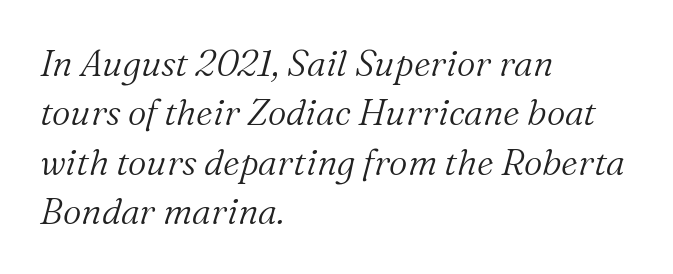
{"serif": "yes", "italic": "yes", "lean": "right", "slant_degrees": 16, "bold": "no", "weight": "light", "width": "normal", "stroke_contrast": "medium", "x_height": "medium", "monospaced": "no", "underline": "no", "align": "left", "line_spacing": "normal", "line_spacing_ratio": 1.37, "letter_spacing": "normal", "letter_spacing_em": 0.0, "glyph_px": 36}
